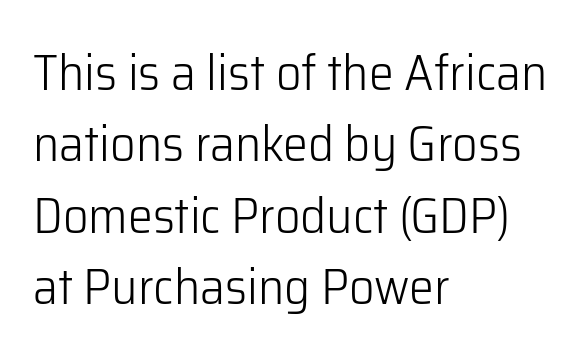
{"serif": "no", "italic": "no", "bold": "no", "weight": "light", "width": "normal", "stroke_contrast": "low", "x_height": "medium", "monospaced": "no", "underline": "no", "align": "left", "line_spacing": "normal", "line_spacing_ratio": 1.43, "letter_spacing": "normal", "letter_spacing_em": 0.0, "glyph_px": 50}
